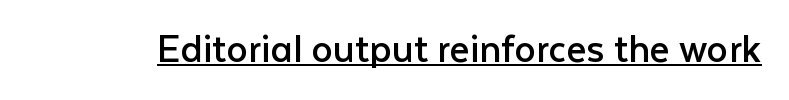
The image shows 43 px regular-weight sans-serif type, upright; set normal letter spacing, underlined; low stroke contrast and a medium x-height.
